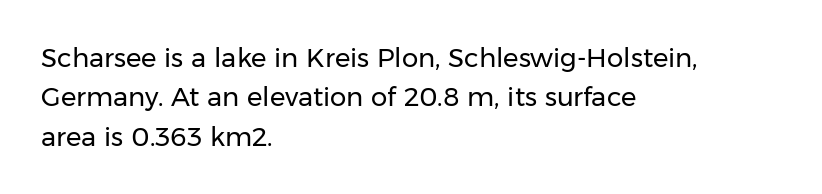
A typesetter would mark this as roman, not italic. Does the leading feel generous? No, just average. The typesetter chose a ragged-right arrangement here. The gaps between neighbouring characters are ordinary and unremarkable. Is this a heavy cut? Hardly; it is regular or lighter. The space directly below the letters is spotless.
